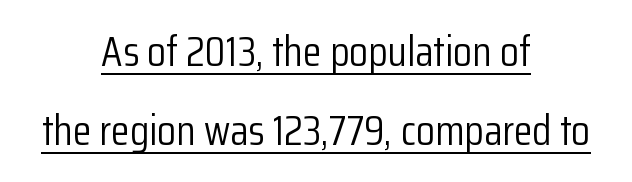
Q: Is the text bold? A: No.
Q: Is the text italic (slanted)? A: No, it is upright.
Q: Is the typeface a serif or a sans-serif typeface? A: Sans-serif.
Q: Is the text underlined? A: Yes.
Q: How is the paragraph aligned? A: Centered.
Q: Is the spacing between letters normal or unusually wide? A: Normal.
Q: Width (condensed, normal, or wide)? A: Condensed.
Q: Stroke contrast? A: Low.
Q: x-height? A: Medium.
Q: Monospaced? A: No.
